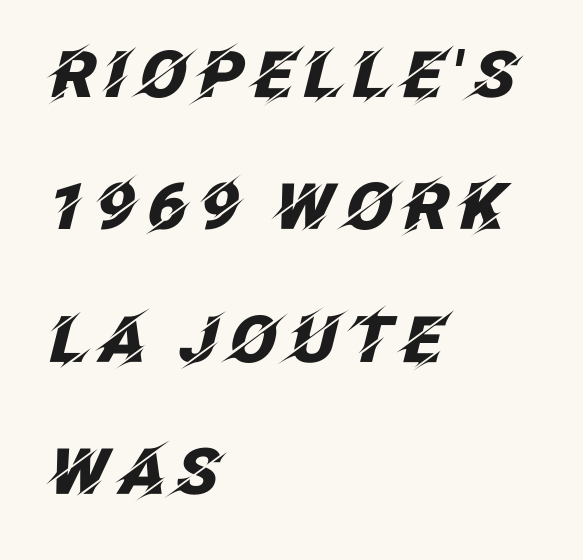
Q: Is the text bold? A: Yes.
Q: Is the text italic (slanted)? A: Yes, it leans right by about 12 degrees.
Q: Is the text underlined? A: No.
Q: How is the paragraph aligned? A: Left-aligned.
Q: Is the spacing between lines tight, normal or loose? A: Loose.
Q: Width (condensed, normal, or wide)? A: Normal.
Q: Stroke contrast? A: Low.
Q: x-height? A: Large.
Q: Monospaced? A: No.
